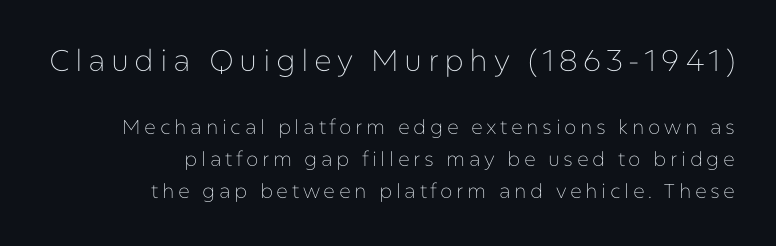
Q: Is the text bold? A: No.
Q: Is the text italic (slanted)? A: No, it is upright.
Q: Is the typeface a serif or a sans-serif typeface? A: Sans-serif.
Q: Is the text underlined? A: No.
Q: How is the paragraph aligned? A: Right-aligned.
Q: Is the spacing between lines tight, normal or loose? A: Normal.
Q: Which block of text is set in a larger size, the first (top) or the second (bottom)? A: The first (top) one.
Q: Width (condensed, normal, or wide)? A: Normal.
Q: Stroke contrast? A: Low.
Q: x-height? A: Medium.
Q: Monospaced? A: No.
